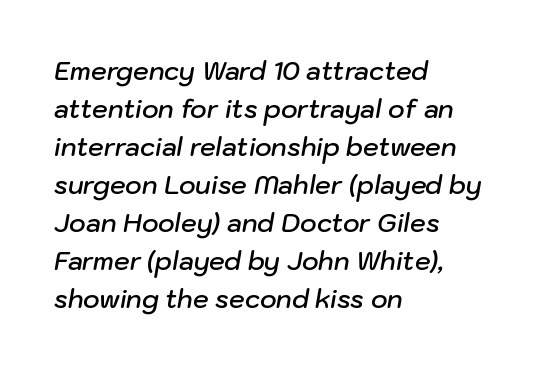
Q: Is the text bold? A: Semi-bold.
Q: Is the text italic (slanted)? A: Yes, it leans right by about 10 degrees.
Q: Is the text underlined? A: No.
Q: How is the paragraph aligned? A: Left-aligned.
Q: Is the spacing between letters normal or unusually wide? A: Normal.
Q: Is the spacing between lines tight, normal or loose? A: Normal.
